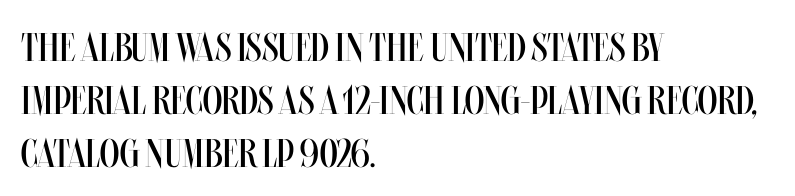
Vertical stems look standard width or narrower in stroke. Standard letterfit; no display-style spreading of the glyphs. A student would call this left alignment; a typographer would say flush left, rag right. Does the lettering tilt? It doesn't — this is upright. A normal amount of white space separates one row of letters from the next. You could not count columns in this text — the font is proportionally spaced.
